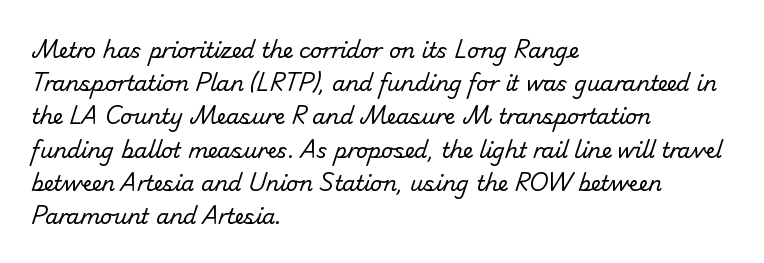
{"bold": "no", "underline": "no", "align": "left", "line_spacing": "normal", "line_spacing_ratio": 1.58, "letter_spacing": "normal", "letter_spacing_em": 0.0, "glyph_px": 21}
